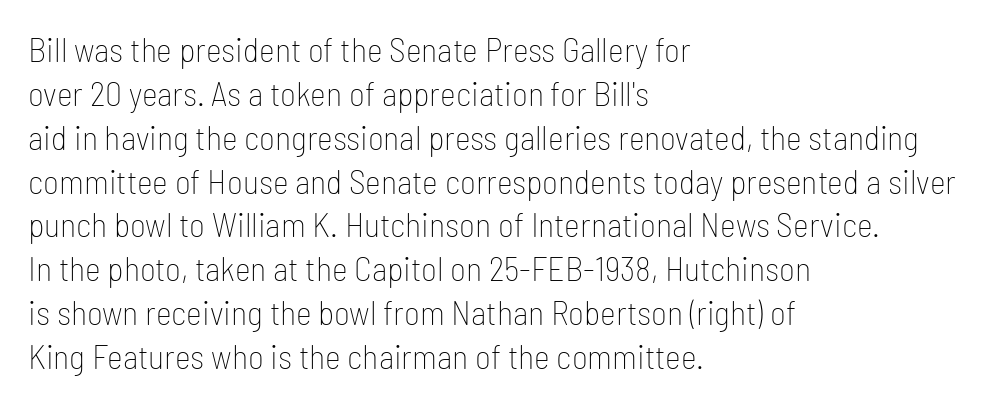
Q: Is the text bold? A: No.
Q: Is the text italic (slanted)? A: No, it is upright.
Q: Is the typeface a serif or a sans-serif typeface? A: Sans-serif.
Q: Is the text underlined? A: No.
Q: How is the paragraph aligned? A: Left-aligned.
Q: Is the spacing between letters normal or unusually wide? A: Normal.
Q: Is the spacing between lines tight, normal or loose? A: Normal.
Q: Width (condensed, normal, or wide)? A: Condensed.
Q: Stroke contrast? A: Low.
Q: x-height? A: Medium.
Q: Monospaced? A: No.
